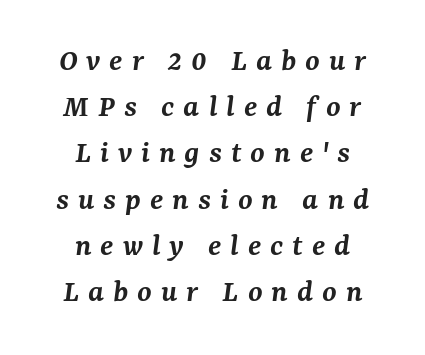
The image shows 33 px semibold serif type, italic (leaning right); set centered, normal line spacing (1.4x), unusually wide letter spacing (+0.27 em), not underlined; medium stroke contrast and a medium x-height.
